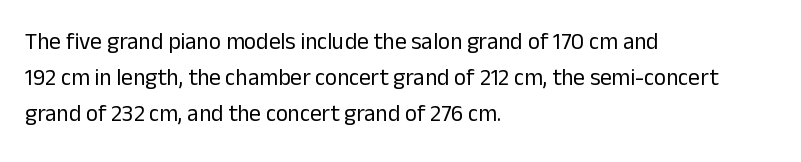
Q: Is the text bold? A: No.
Q: Is the text italic (slanted)? A: No, it is upright.
Q: Is the text underlined? A: No.
Q: How is the paragraph aligned? A: Left-aligned.
Q: Is the spacing between letters normal or unusually wide? A: Normal.
Q: Is the spacing between lines tight, normal or loose? A: Normal.
